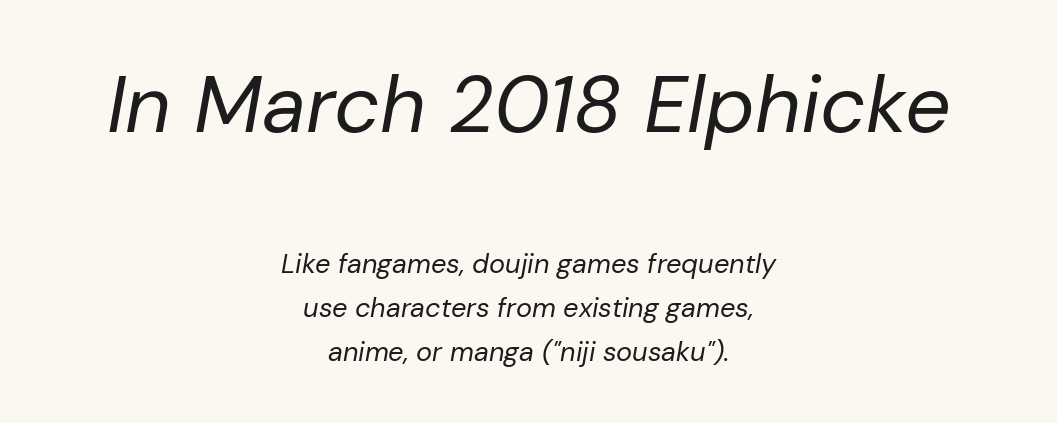
Think standard paragraph weight, or any step lighter than that. Casual observation: everything's sitting right in the middle. Posture: slanted. Successive baselines arrive at the customary interval. A typesetter would call this zero additional tracking.
